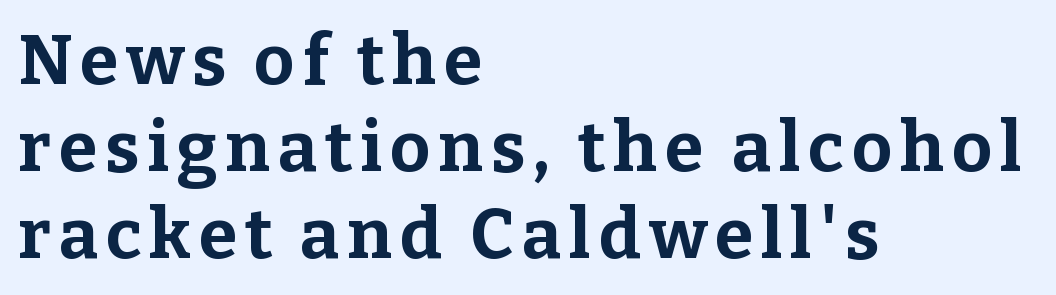
The image shows 70 px bold serif type, upright; set left-aligned, line spacing 1.24x, not underlined; low stroke contrast and a medium x-height.
